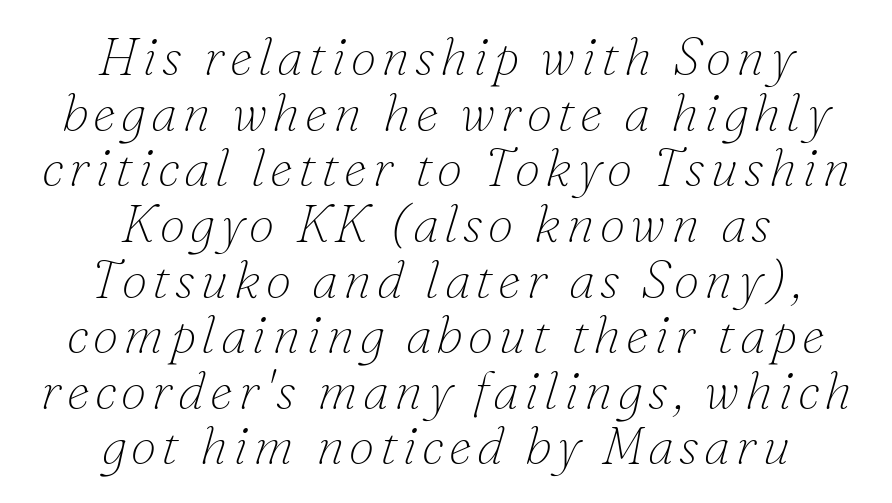
Q: Is the text bold? A: No.
Q: Is the text italic (slanted)? A: Yes, it leans right by about 16 degrees.
Q: Is the typeface a serif or a sans-serif typeface? A: Serif.
Q: Is the text underlined? A: No.
Q: How is the paragraph aligned? A: Centered.
Q: Is the spacing between lines tight, normal or loose? A: Tight.
Q: Width (condensed, normal, or wide)? A: Normal.
Q: Stroke contrast? A: Low.
Q: x-height? A: Small.
Q: Monospaced? A: No.
